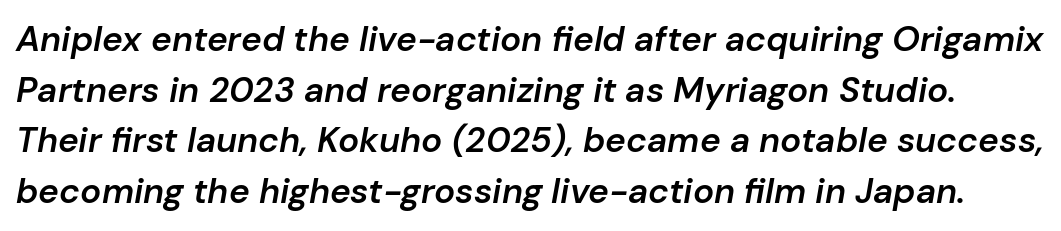
{"italic": "yes", "lean": "right", "slant_degrees": 10, "bold": "semi", "weight": "semibold", "width": "normal", "stroke_contrast": "low", "x_height": "medium", "monospaced": "no", "underline": "no", "line_spacing": "normal", "line_spacing_ratio": 1.45, "letter_spacing": "normal", "letter_spacing_em": 0.0, "glyph_px": 35}
